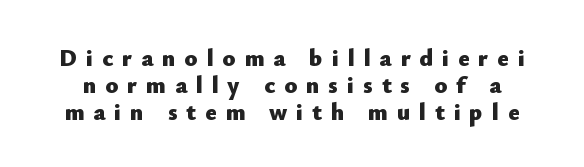
{"italic": "no", "bold": "yes", "underline": "no", "line_spacing": "tight", "line_spacing_ratio": 1.12, "letter_spacing": "wide", "letter_spacing_em": 0.37, "glyph_px": 24}
